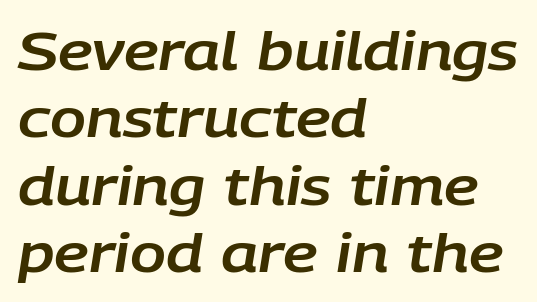
The image shows 53 px text type, italic (leaning right); set left-aligned, normal line spacing (1.27x), normal letter spacing, not underlined; low stroke contrast and a large x-height.
